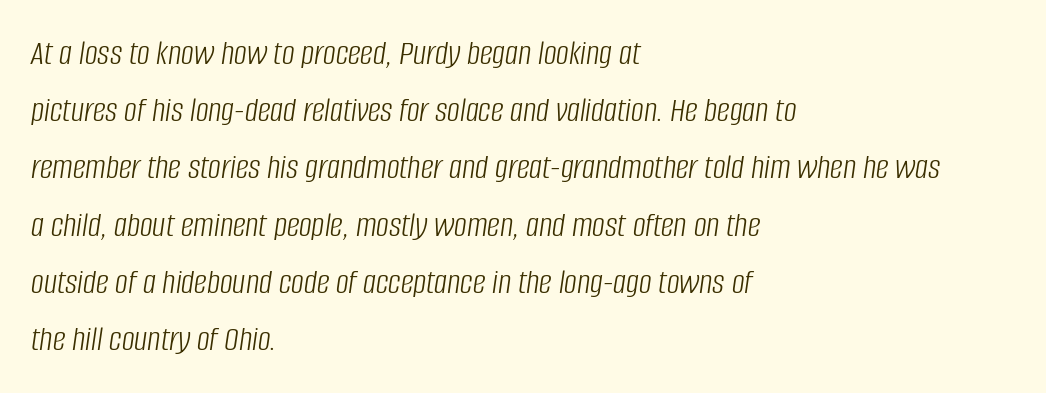
The image shows 36 px light, condensed type, italic (leaning right); set left-aligned, normal line spacing (1.59x), normal letter spacing, not underlined; low stroke contrast and a large x-height.
